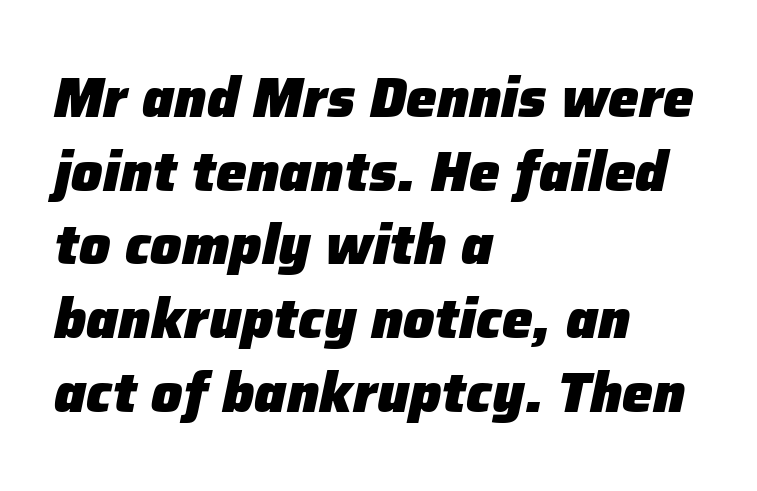
A typesetter would mark this as italic. Do the characters align in a grid? No, the font is proportional. This sample keeps an unexceptional amount of space between lines. Between one letter and the next there's only the usual sliver of space. Casual observation: everything's shoved over to the left.
